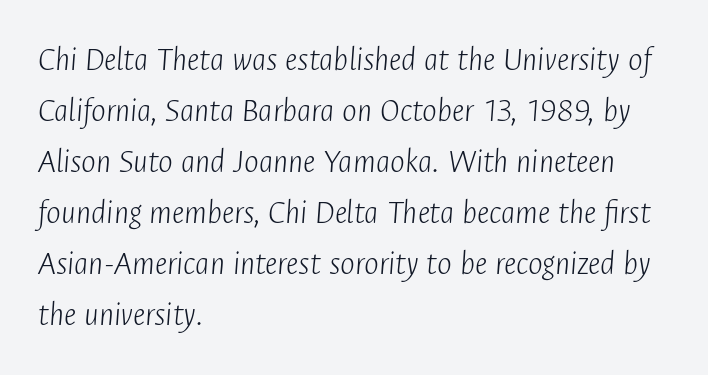
Q: Is the text bold? A: No.
Q: Is the text italic (slanted)? A: Yes, it leans right by about 4 degrees.
Q: Is the text underlined? A: No.
Q: How is the paragraph aligned? A: Left-aligned.
Q: Is the spacing between letters normal or unusually wide? A: Normal.
Q: Is the spacing between lines tight, normal or loose? A: Normal.
Q: Width (condensed, normal, or wide)? A: Condensed.
Q: Stroke contrast? A: Low.
Q: x-height? A: Medium.
Q: Monospaced? A: No.
